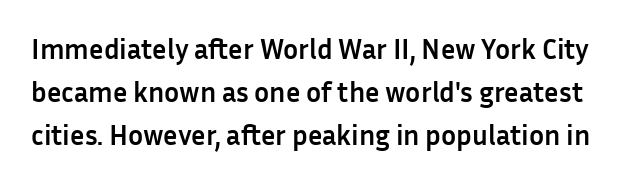
Each letter keeps its own natural width here, so spacing adapts to shape. Regarding leading, the lines here are spaced in the standard way. The horizontal fit of the characters is conventional and even. Emphasis by weight is at full strength: bold. Ordinary non-slanted type is in use.
